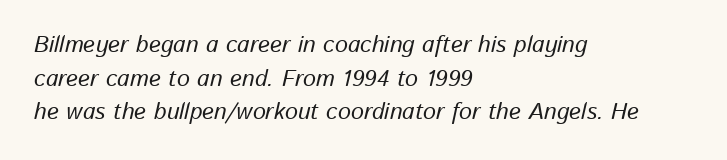
The image shows 23 px text type, italic (leaning right); set left-aligned, normal line spacing (1.46x), normal letter spacing, not underlined.
